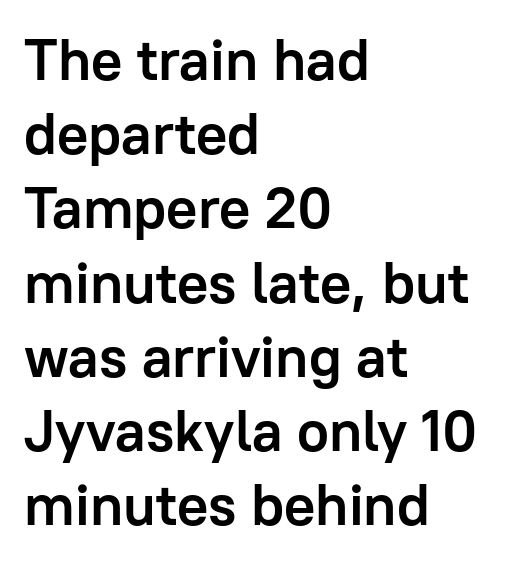
The image shows 58 px semibold sans-serif type, upright; set left-aligned, normal line spacing (1.28x), normal letter spacing, not underlined; low stroke contrast and a medium x-height.
